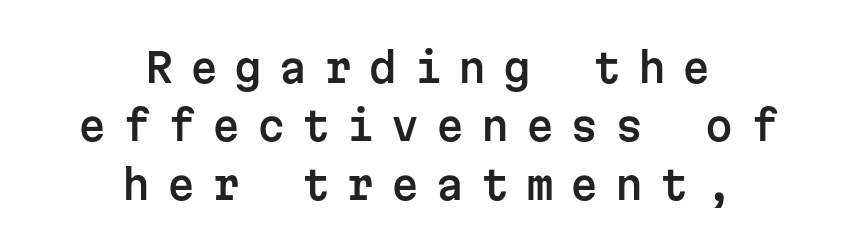
The image shows 40 px sans-serif type, upright, monospaced; set centered, normal line spacing (1.46x), unusually wide letter spacing (+0.42 em), not underlined; low stroke contrast and a medium x-height.
